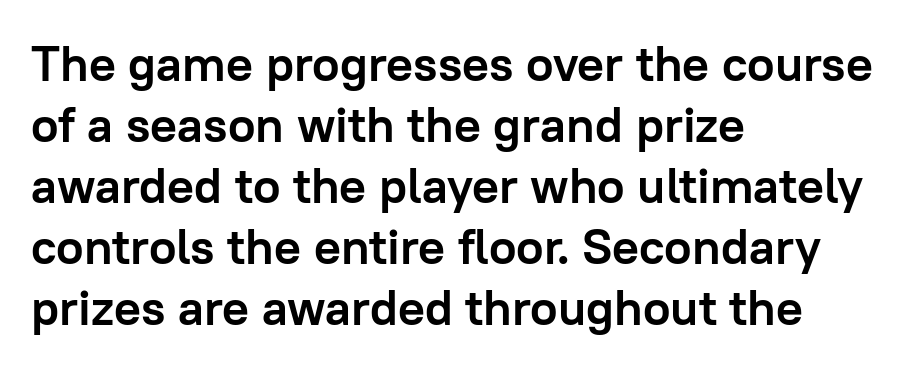
Q: Is the text bold? A: Yes.
Q: Is the text italic (slanted)? A: No, it is upright.
Q: Is the typeface a serif or a sans-serif typeface? A: Sans-serif.
Q: Is the text underlined? A: No.
Q: How is the paragraph aligned? A: Left-aligned.
Q: Is the spacing between letters normal or unusually wide? A: Normal.
Q: Width (condensed, normal, or wide)? A: Normal.
Q: Stroke contrast? A: Low.
Q: x-height? A: Medium.
Q: Monospaced? A: No.
